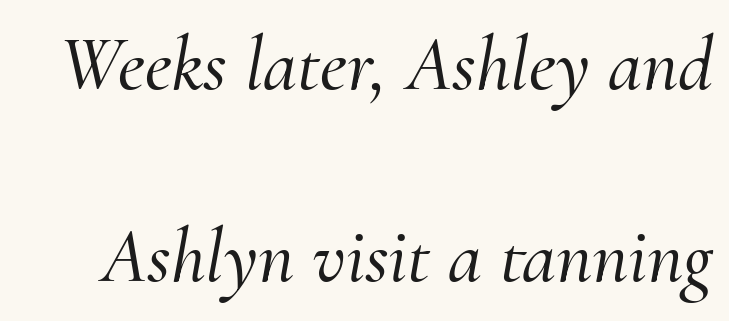
Compared with typical paragraphs, the rows here are farther apart. The letters sit at their default tracking, neither squeezed nor spread. The rendering shows small feet on the letterforms — a serif design. When letters slant like this, we call the style italic. The area under the type is left untouched. Each letter keeps its own natural width here, so spacing adapts to shape.
